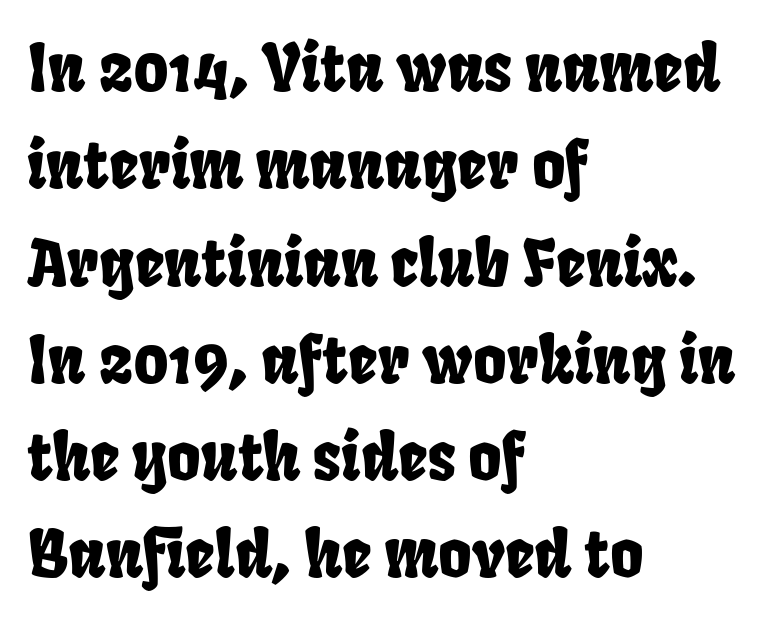
The type family on display is of the sans-serif kind. The compositor pushed each line to the left boundary. Honestly, the row spacing looks completely unremarkable. Compared with typical body copy, the letter spacing here is the same.
